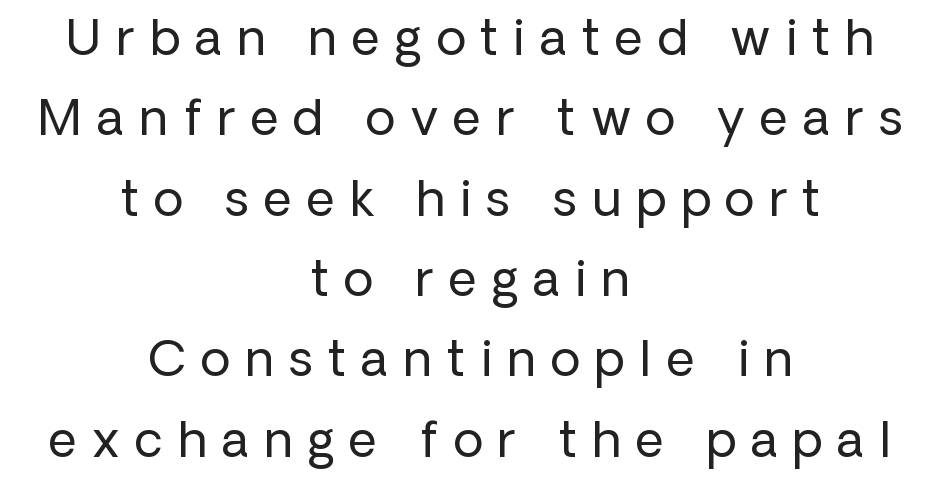
Letters have the restrained weight of plain body copy at most. A student would call this center alignment; a typographer would say set centered. The text was rendered using a sans face with plain stroke endings. The block of text has a typical density, with ordinary space between rows. The rendering uses natural spacing where letterforms have individual widths. Letter spacing: wide.
